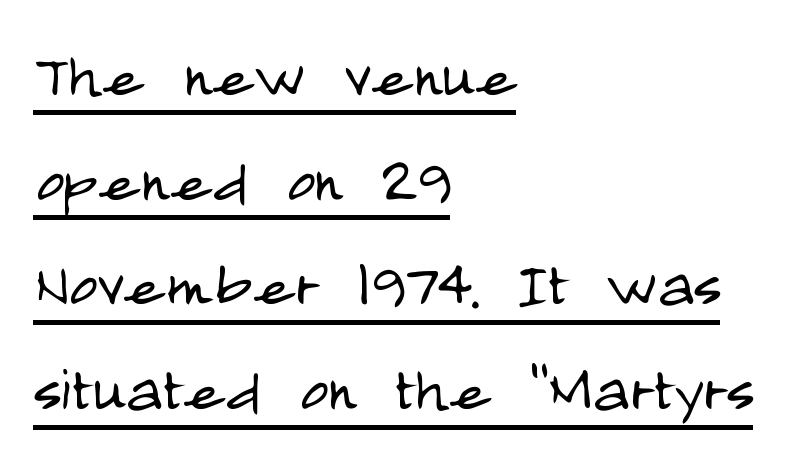
{"serif": "no", "italic": "no", "bold": "no", "weight": "light", "width": "condensed", "stroke_contrast": "low", "x_height": "large", "monospaced": "no", "underline": "yes", "align": "left", "line_spacing": "normal", "line_spacing_ratio": 1.36, "letter_spacing": "normal", "letter_spacing_em": 0.0, "glyph_px": 77}
